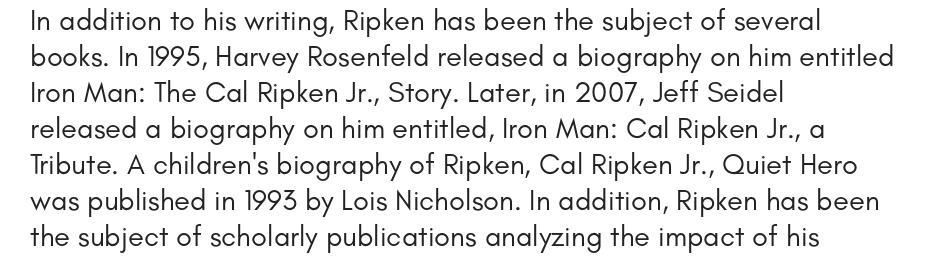
The image shows 29 px regular-weight sans-serif type, upright; set left-aligned, line spacing 1.24x, normal letter spacing, not underlined; low stroke contrast and a small x-height.
